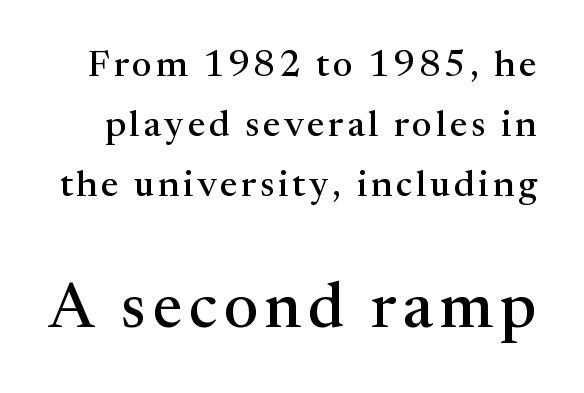
The image shows 64 px serif type, upright; set normal line spacing (1.62x), not underlined; the second (bottom) block is 1.73x larger; medium stroke contrast and a medium x-height.
